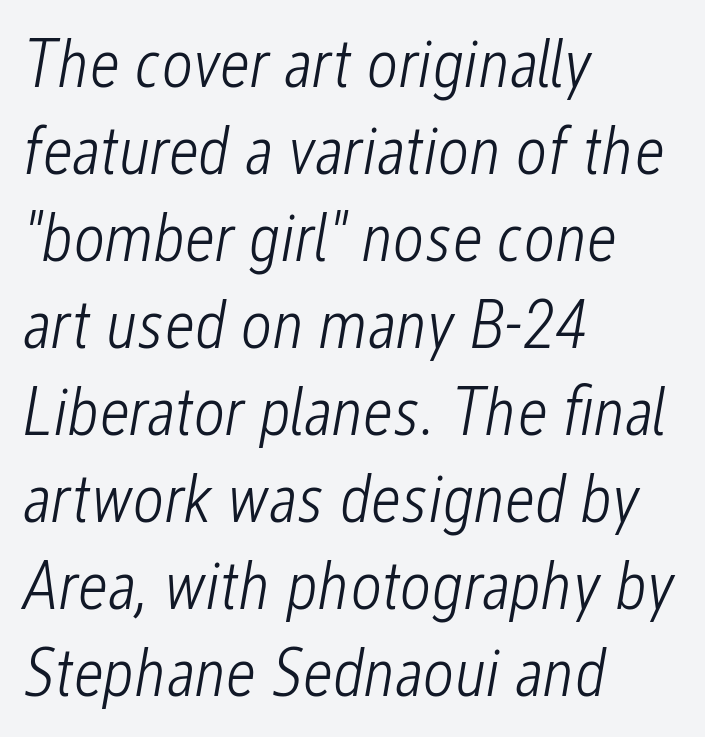
Leading: standard. The letters advance in unequal steps, a hallmark of proportional type. Honestly, there is no underline to notice here at all. These lines keep a tight, regular rhythm from letter to letter.
